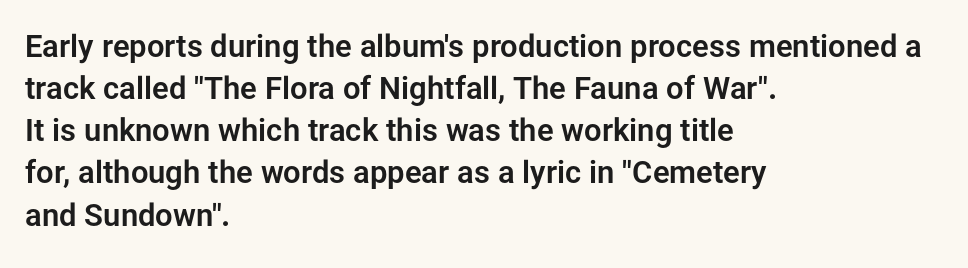
{"serif": "no", "italic": "no", "width": "normal", "stroke_contrast": "low", "x_height": "medium", "monospaced": "no", "underline": "no", "align": "left", "line_spacing": "normal", "line_spacing_ratio": 1.36, "letter_spacing": "normal", "letter_spacing_em": 0.0, "glyph_px": 31}
